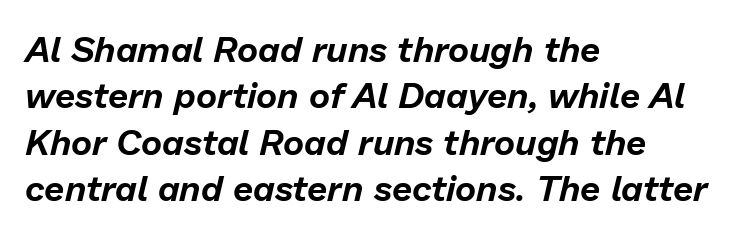
The image shows 36 px text type, italic (leaning right); set left-aligned, normal line spacing (1.29x), normal letter spacing, not underlined; low stroke contrast and a medium x-height.
